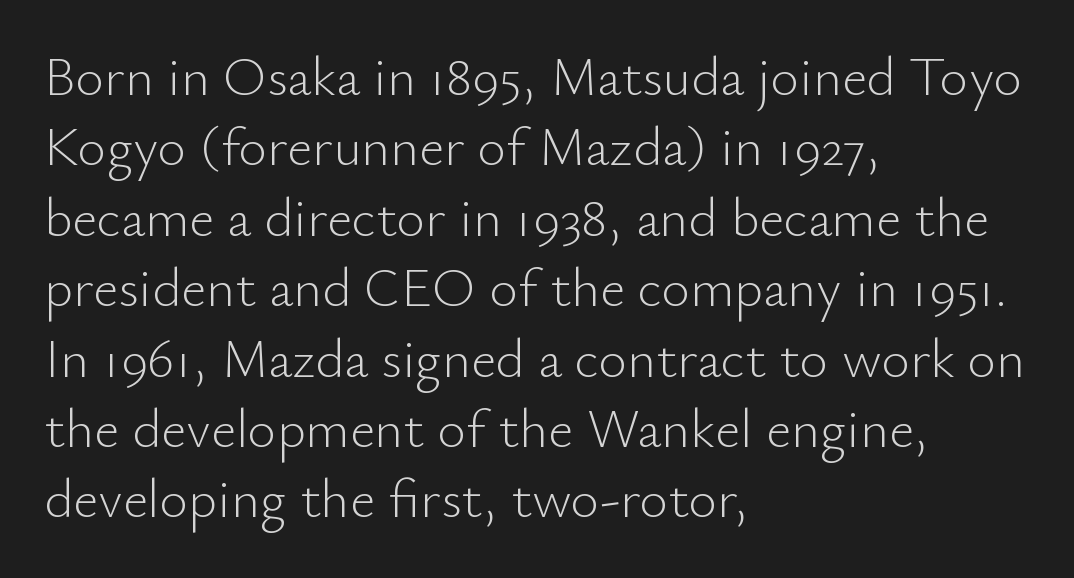
The image shows 55 px light sans-serif type, upright; set left-aligned, normal line spacing (1.28x), normal letter spacing, not underlined; low stroke contrast and a small x-height.
